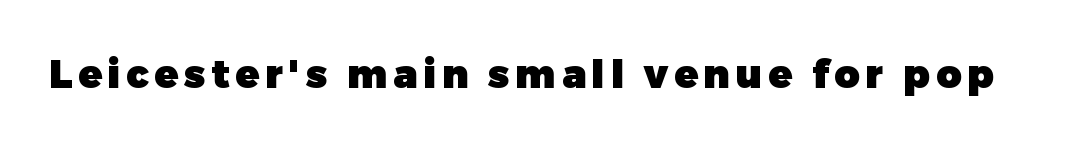
Underline: absent. Serifs: no, the terminals of the letterforms are clean. Spacing verdict: proportional, widths tailored to each character. In terms of weight, the rendering is a true, heavy bold.
